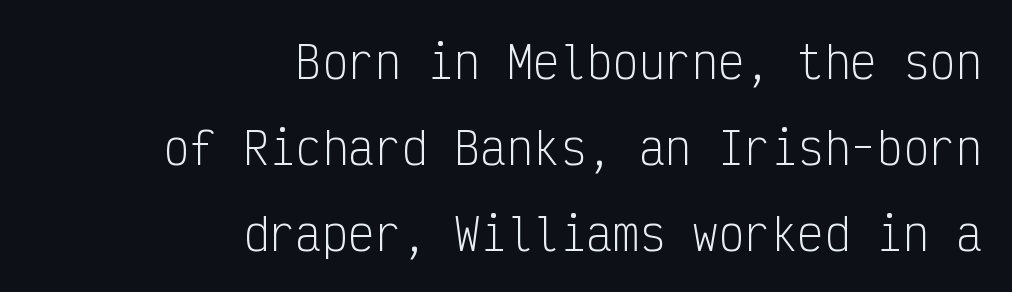
Examine the stroke ends and you'll find no serifs. A clean baseline with only descenders dipping below it. Caption: multi-line text, flush right, ragged left. Think standard paragraph weight, or any step lighter than that. The lines are spread far apart with generous leading.
